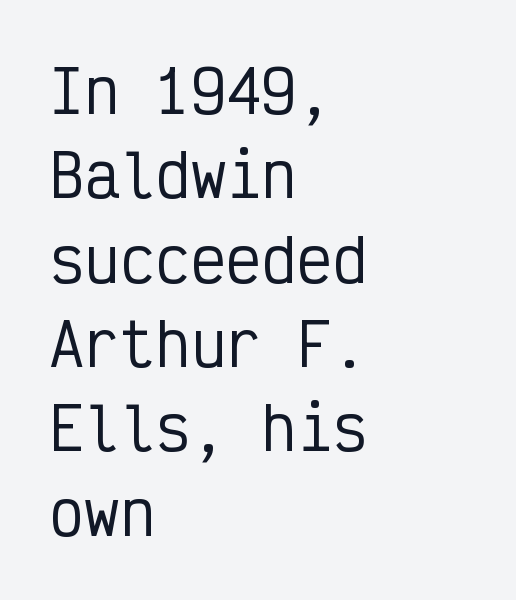
The image shows 59 px condensed sans-serif type, upright, monospaced; set left-aligned, normal line spacing (1.43x), normal letter spacing, not underlined; low stroke contrast and a medium x-height.
